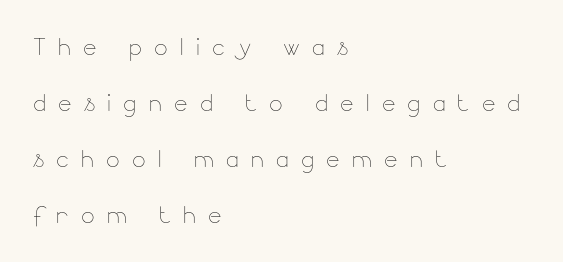
Do the characters align in a grid? No, the font is proportional. The foot of each line stays bare and open. This reads as an unemphasized weight, regular at the heaviest. Notice how the passage keeps a crisp vertical edge on the left only. The gaps between neighbouring characters are conspicuously large.
